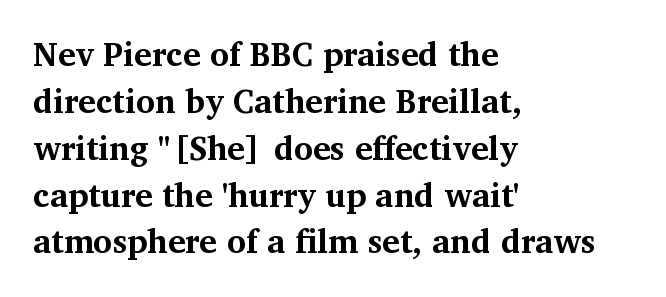
The image shows 33 px bold serif type, upright; set left-aligned, normal line spacing (1.42x), normal letter spacing, not underlined; medium stroke contrast and a medium x-height.
